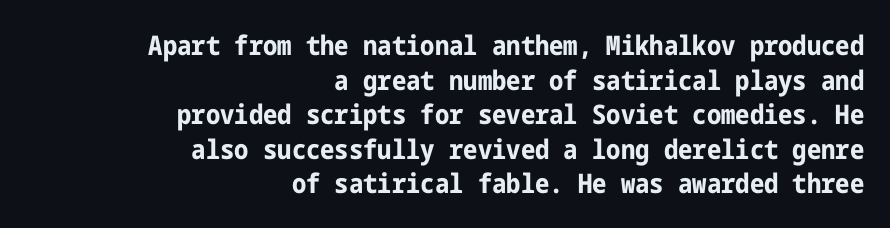
The image shows 27 px bold type, upright; set right-aligned, normal line spacing (1.28x), normal letter spacing, not underlined.
